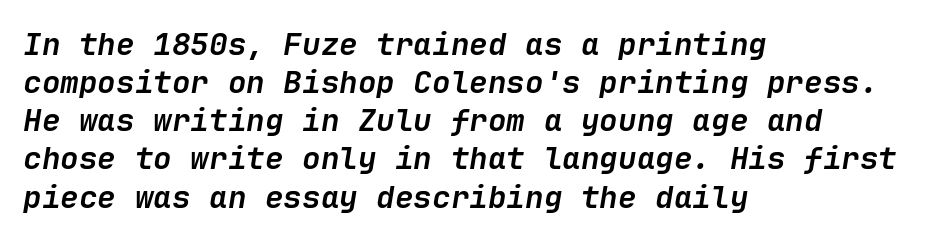
Q: Is the text bold? A: Yes.
Q: Is the text italic (slanted)? A: Yes, it leans right by about 9 degrees.
Q: Is the text underlined? A: No.
Q: How is the paragraph aligned? A: Left-aligned.
Q: Is the spacing between letters normal or unusually wide? A: Normal.
Q: Width (condensed, normal, or wide)? A: Normal.
Q: Stroke contrast? A: Low.
Q: x-height? A: Medium.
